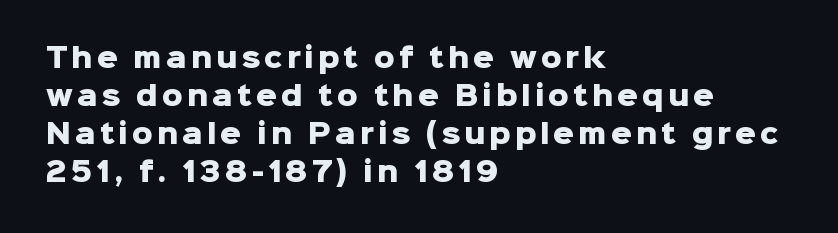
The specimen omits any rule beneath the text block's lines. The axis of the letterforms is exactly vertical. Stroke thickness is high; the sample reads as a true bold. The rows are spaced the way most documents space them.
